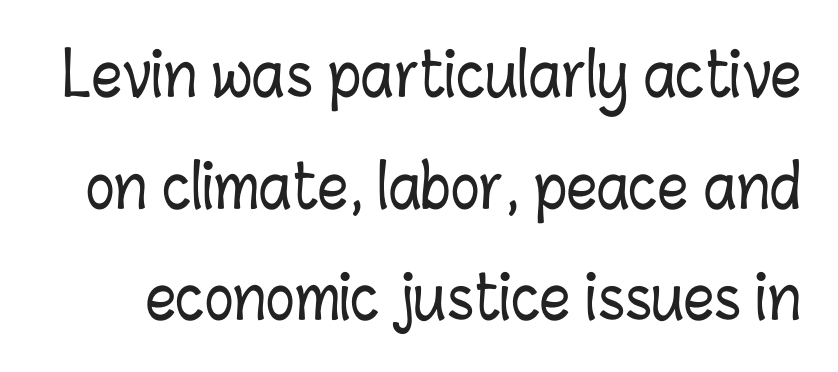
Q: Is the text italic (slanted)? A: No, it is upright.
Q: Is the text underlined? A: No.
Q: Is the spacing between letters normal or unusually wide? A: Normal.
Q: Width (condensed, normal, or wide)? A: Condensed.
Q: Stroke contrast? A: Low.
Q: x-height? A: Medium.
Q: Monospaced? A: No.
